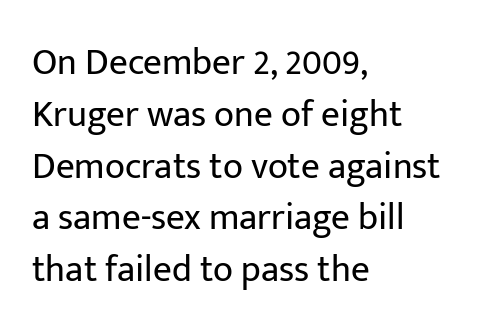
These lines keep a tight, regular rhythm from letter to letter. No feet cap the strokes, marking this as sans-serif type. The passage shown is typed in a proportional face where columns would drift. Weight class: somewhere from thin through regular. The rendering anchors every line to the left-hand side. Nobody drew a line under any word here.
